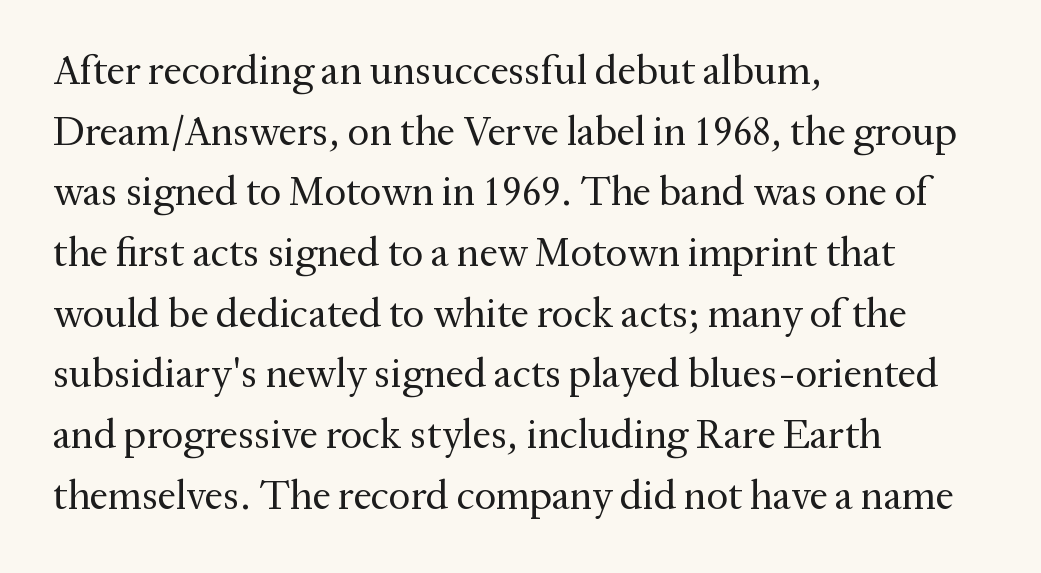
Counters stay open thanks to moderate or lighter strokes. Baseline-to-baseline distance is the conventional proportion of letter height. All the whitespace from short lines collects on the right. Spacing verdict: proportional, widths tailored to each character.
